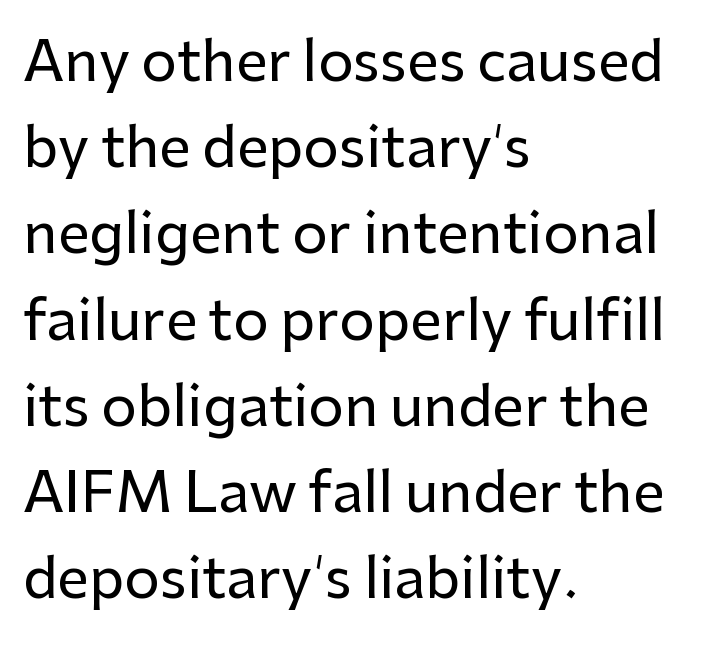
The image shows 56 px sans-serif type, upright; set left-aligned, normal line spacing (1.54x), normal letter spacing, not underlined; low stroke contrast and a medium x-height.
